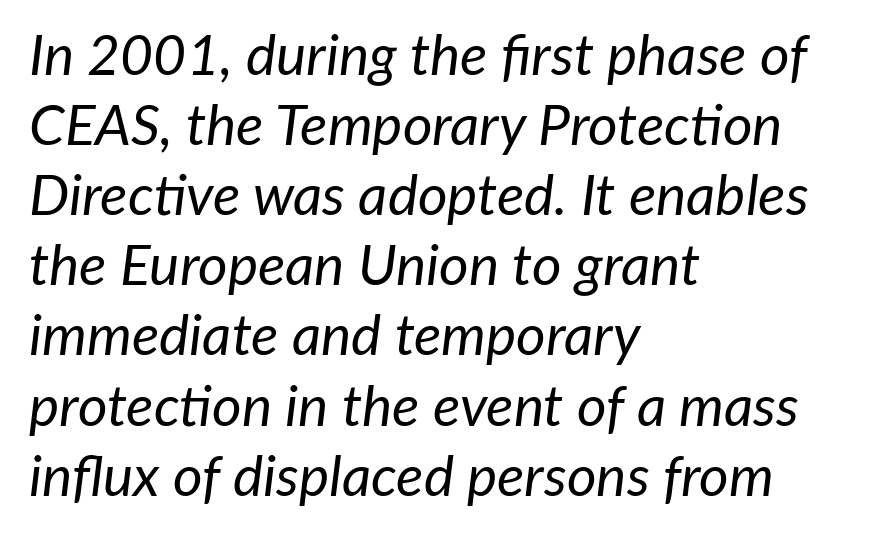
The image shows 57 px regular-weight type, italic (leaning right); set left-aligned, line spacing 1.23x, normal letter spacing, not underlined; low stroke contrast and a medium x-height.
